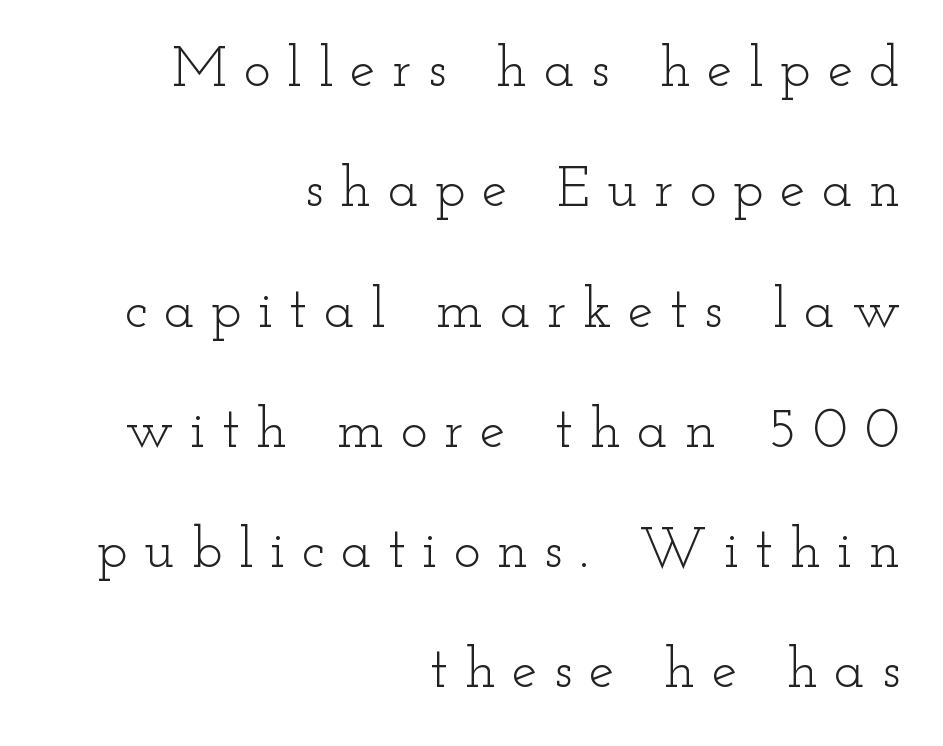
{"serif": "yes", "italic": "no", "bold": "no", "weight": "light", "width": "wide", "stroke_contrast": "low", "x_height": "small", "monospaced": "no", "underline": "no", "align": "right", "line_spacing": "loose", "line_spacing_ratio": 2.11, "letter_spacing": "wide", "letter_spacing_em": 0.29, "glyph_px": 57}
